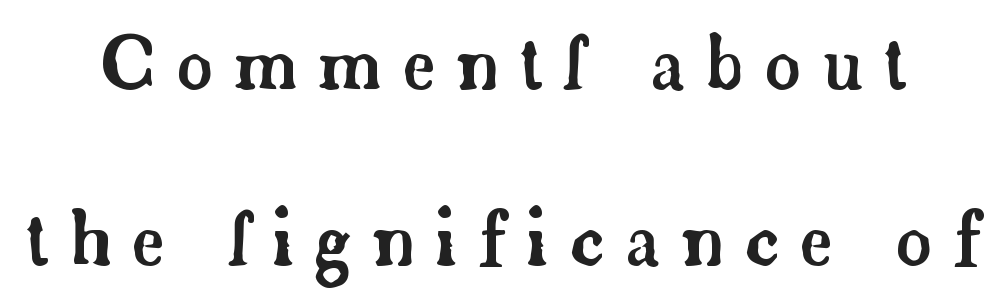
{"serif": "yes", "italic": "no", "width": "normal", "stroke_contrast": "low", "x_height": "small", "monospaced": "no", "underline": "no", "line_spacing": "loose", "line_spacing_ratio": 2.45, "letter_spacing": "wide", "letter_spacing_em": 0.28, "glyph_px": 72}
